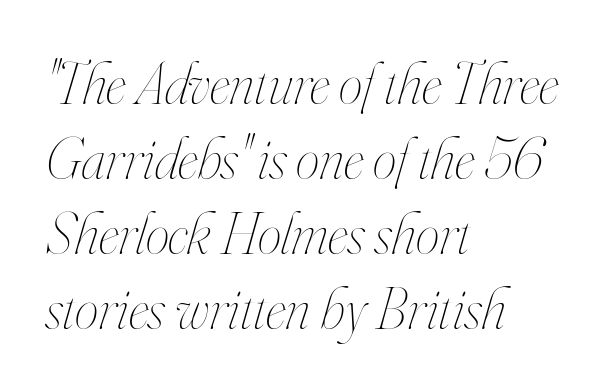
The image shows 60 px thin, condensed type, italic (leaning right); set left-aligned, normal line spacing (1.25x), normal letter spacing, not underlined; high stroke contrast and a small x-height.
